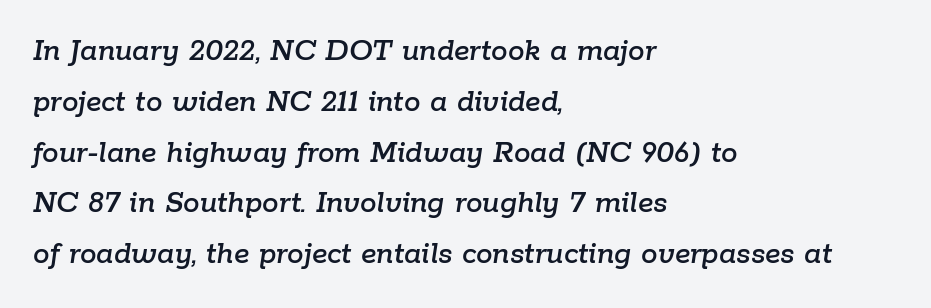
Baseline-to-baseline distance is the conventional proportion of letter height. The setting favours the left margin, as ordinary paragraphs usually do. The zone under the glyphs is completely vacant. There is no visible air inserted between adjacent glyphs.
